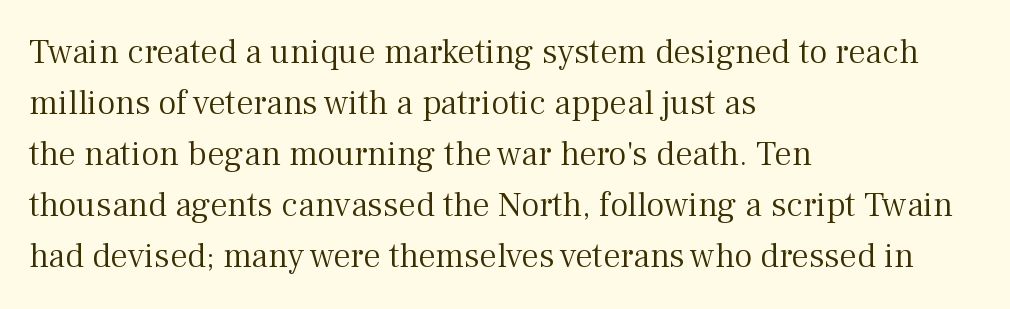
Q: Is the text bold? A: No.
Q: Is the text italic (slanted)? A: No, it is upright.
Q: Is the typeface a serif or a sans-serif typeface? A: Serif.
Q: Is the text underlined? A: No.
Q: How is the paragraph aligned? A: Left-aligned.
Q: Is the spacing between letters normal or unusually wide? A: Normal.
Q: Is the spacing between lines tight, normal or loose? A: Normal.
Q: Width (condensed, normal, or wide)? A: Normal.
Q: Stroke contrast? A: Medium.
Q: x-height? A: Medium.
Q: Monospaced? A: No.
